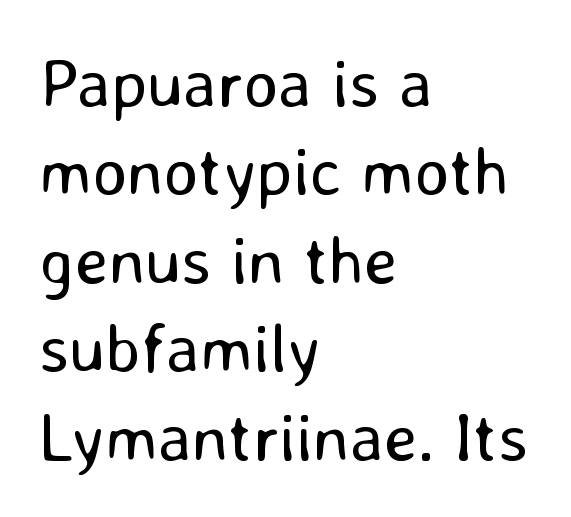
Compared with typical body copy, the letter spacing here is the same. Does the leading feel generous? No, just average. This rendering employs a face without finishing strokes, i.e., a sans-serif. Ink coverage per letter is moderate at most. Italic: no, the glyphs are upright roman. Is this a fixed-width face? No — the glyphs have proportional, varying widths.
